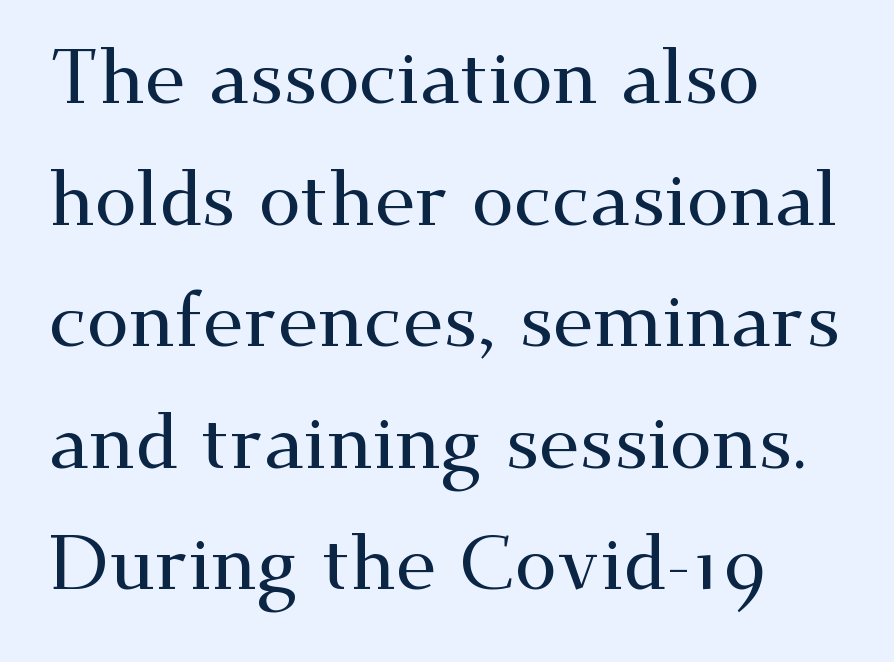
The image shows 76 px wide serif type, upright; set left-aligned, normal line spacing (1.6x), normal letter spacing, not underlined; medium stroke contrast and a small x-height.
